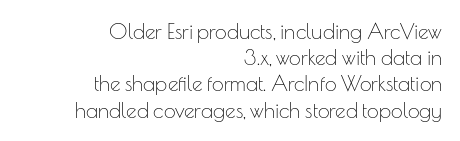
{"italic": "no", "bold": "no", "underline": "no", "align": "right", "line_spacing": "normal", "line_spacing_ratio": 1.25, "letter_spacing": "normal", "letter_spacing_em": 0.0, "glyph_px": 21}
